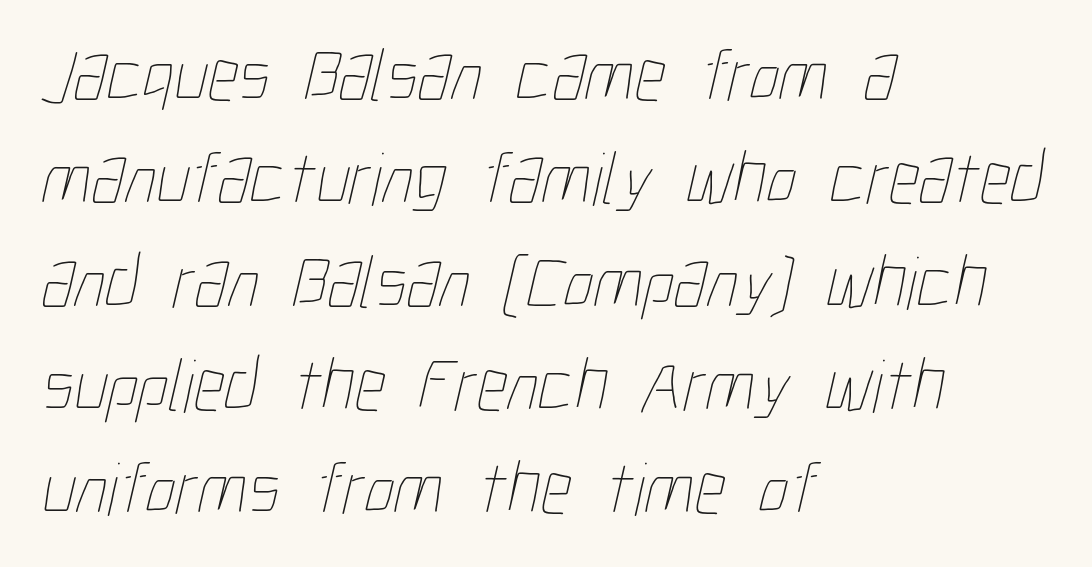
Each stroke keeps to a modest, everyday thickness or less. Casual observation: everything's shoved over to the left. The horizontal fit of the characters is conventional and even. Varying glyph widths throughout — classic text-font behaviour. Decoration check: the copy has no underline. Regarding leading, the lines here are spaced in the standard way.
